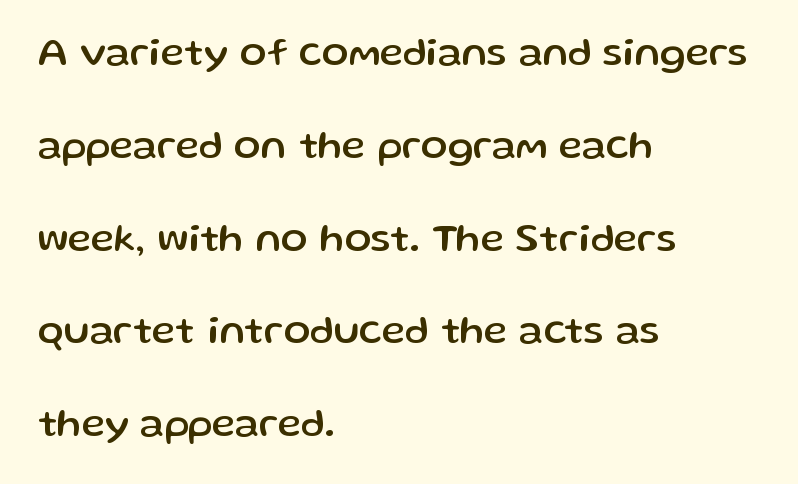
Regarding serifs, this sample does without them. The rendering uses natural spacing where letterforms have individual widths. Quick note: underline off. Vertically, the passage feels expansive, rows floating well apart. The paragraph has a hard left edge and a soft right edge. Ascenders rise straight up at ninety degrees.
